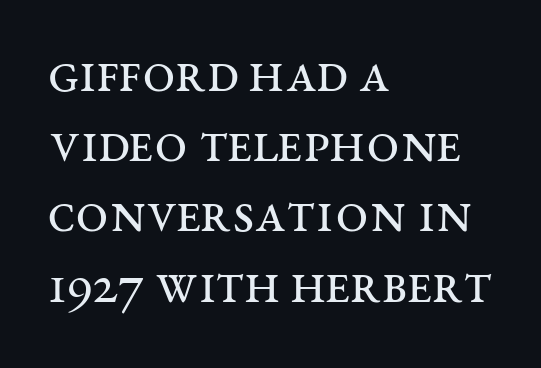
{"serif": "yes", "italic": "no", "bold": "no", "weight": "regular", "width": "wide", "stroke_contrast": "medium", "x_height": "large", "monospaced": "no", "underline": "no", "align": "left", "line_spacing_ratio": 1.21, "letter_spacing": "normal", "letter_spacing_em": 0.0, "glyph_px": 58}
